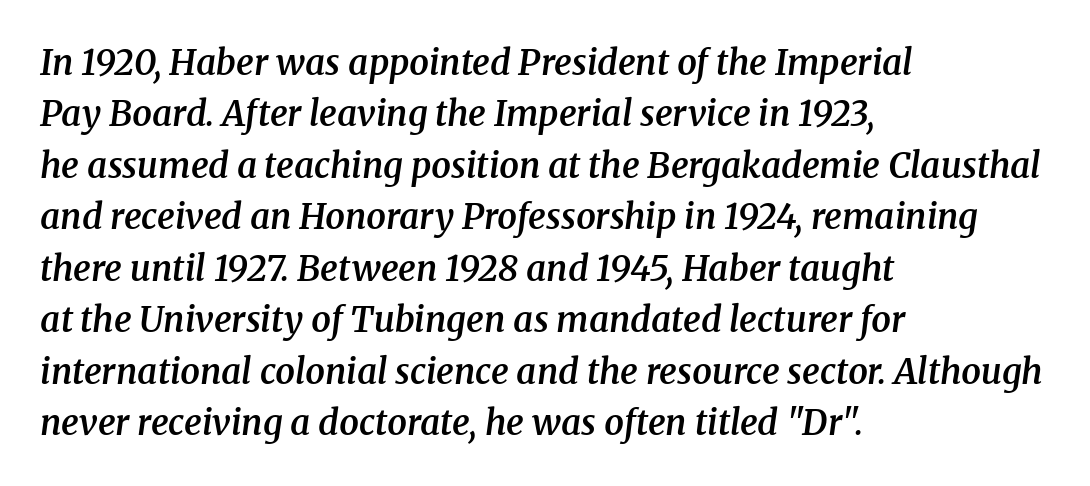
{"serif": "yes", "italic": "yes", "lean": "right", "slant_degrees": 8, "bold": "semi", "weight": "semibold", "width": "normal", "stroke_contrast": "medium", "x_height": "medium", "monospaced": "no", "underline": "no", "align": "left", "line_spacing": "normal", "line_spacing_ratio": 1.47, "letter_spacing": "normal", "letter_spacing_em": 0.0, "glyph_px": 35}
